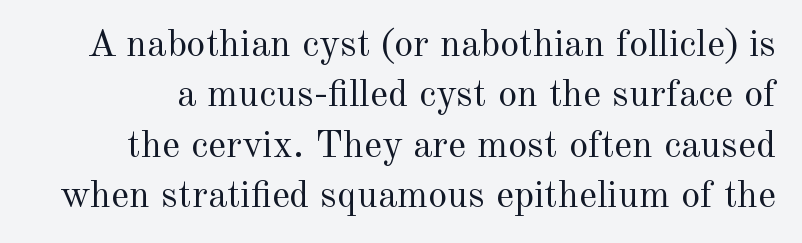
{"serif": "yes", "italic": "no", "bold": "no", "weight": "regular", "width": "normal", "x_height": "small", "monospaced": "no", "underline": "no", "line_spacing": "normal", "line_spacing_ratio": 1.29, "letter_spacing": "normal", "letter_spacing_em": 0.0, "glyph_px": 39}
